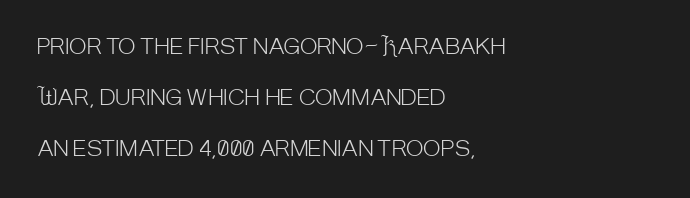
{"italic": "no", "bold": "no", "underline": "no", "align": "left", "line_spacing": "loose", "line_spacing_ratio": 2.42, "letter_spacing": "normal", "letter_spacing_em": 0.0, "glyph_px": 21}
